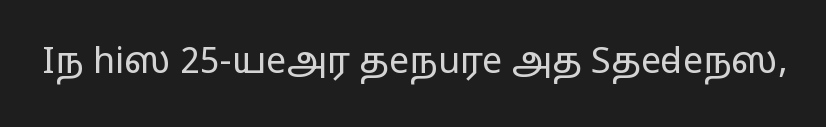
Q: Is the text bold? A: No.
Q: Is the text italic (slanted)? A: No, it is upright.
Q: Is the typeface a serif or a sans-serif typeface? A: Sans-serif.
Q: Is the text underlined? A: No.
Q: Is the spacing between letters normal or unusually wide? A: Normal.
Q: Width (condensed, normal, or wide)? A: Wide.
Q: Stroke contrast? A: Low.
Q: x-height? A: Medium.
Q: Monospaced? A: No.
